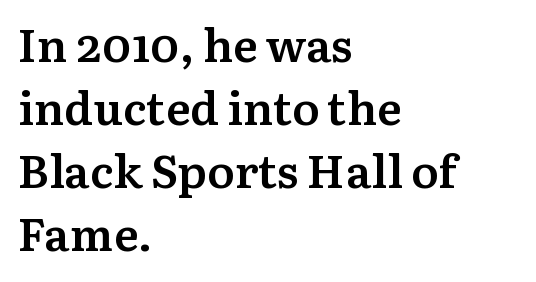
Q: Is the text bold? A: Semi-bold.
Q: Is the text italic (slanted)? A: No, it is upright.
Q: Is the typeface a serif or a sans-serif typeface? A: Serif.
Q: Is the text underlined? A: No.
Q: How is the paragraph aligned? A: Left-aligned.
Q: Is the spacing between letters normal or unusually wide? A: Normal.
Q: Is the spacing between lines tight, normal or loose? A: Normal.
Q: Width (condensed, normal, or wide)? A: Normal.
Q: Stroke contrast? A: Medium.
Q: x-height? A: Medium.
Q: Monospaced? A: No.
